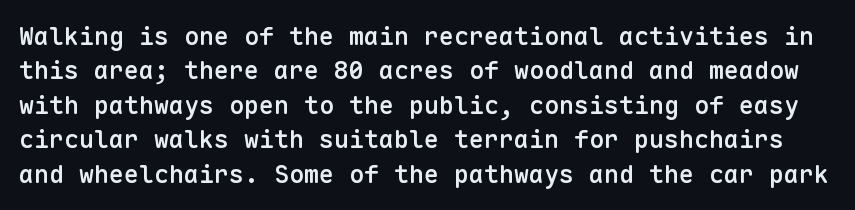
Q: Is the text bold? A: Semi-bold.
Q: Is the text italic (slanted)? A: No, it is upright.
Q: Is the text underlined? A: No.
Q: Is the spacing between letters normal or unusually wide? A: Normal.
Q: Is the spacing between lines tight, normal or loose? A: Normal.
